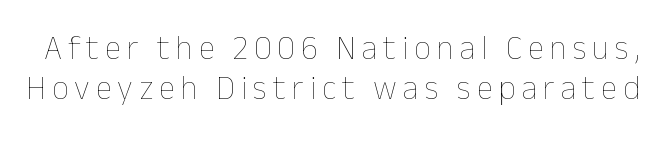
Q: Is the text bold? A: No.
Q: Is the text italic (slanted)? A: No, it is upright.
Q: Is the text underlined? A: No.
Q: Width (condensed, normal, or wide)? A: Normal.
Q: Stroke contrast? A: Low.
Q: x-height? A: Medium.
Q: Monospaced? A: No.
